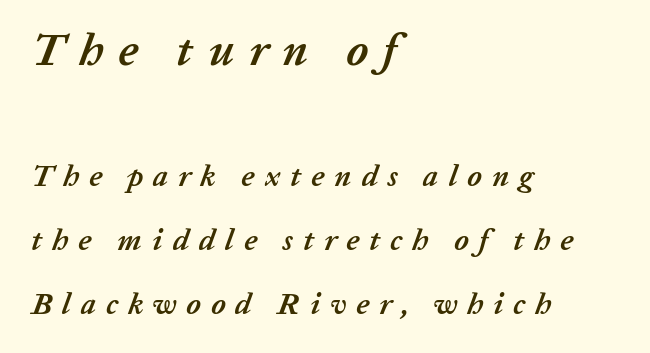
Leftover space on each line is placed entirely after the last word. Loosely led — the rows are spread out. The rendering shrinks the type as you move from the upper chunk to the lower. Clear beneath every line of the passage. Typesetter's note: full bold, strokes at maximum text heaviness. Do the characters align in a grid? No, the font is proportional.
